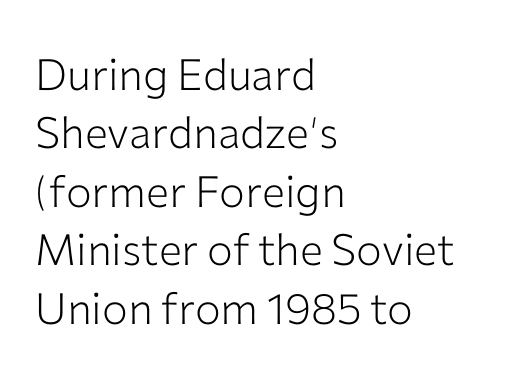
Think of a printed novel: that variable character pitch is what you see here. Nothing sits at the stroke ends, so this counts as sans-serif. Each stroke keeps to a modest, everyday thickness or less. The zone under the glyphs is completely vacant. The lettering holds an erect, upright posture throughout.
